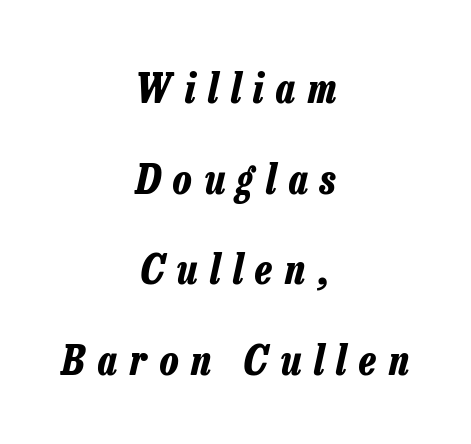
Q: Is the text bold? A: Yes.
Q: Is the text italic (slanted)? A: Yes, it leans right by about 13 degrees.
Q: Is the text underlined? A: No.
Q: How is the paragraph aligned? A: Centered.
Q: Is the spacing between letters normal or unusually wide? A: Unusually wide.
Q: Is the spacing between lines tight, normal or loose? A: Loose.
Q: Width (condensed, normal, or wide)? A: Condensed.
Q: Stroke contrast? A: Low.
Q: x-height? A: Medium.
Q: Monospaced? A: No.
